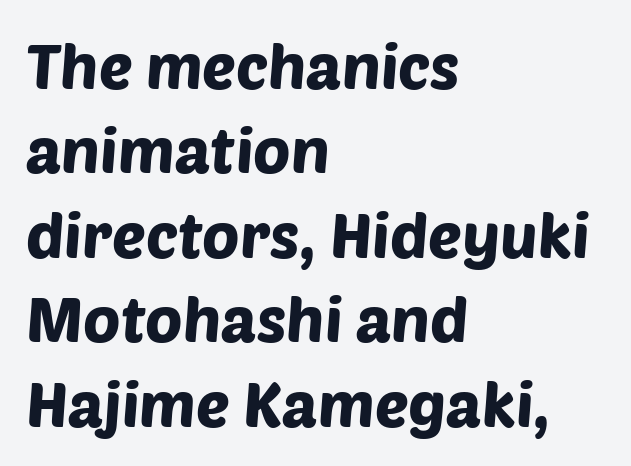
The image shows 63 px sans-serif type; set left-aligned, normal line spacing (1.34x), normal letter spacing, not underlined; low stroke contrast and a large x-height.
